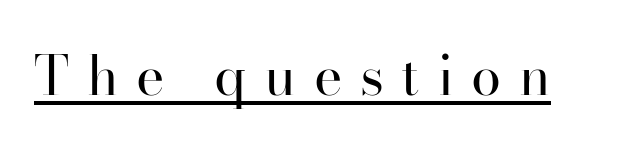
Q: Is the text bold? A: No.
Q: Is the text italic (slanted)? A: No, it is upright.
Q: Is the typeface a serif or a sans-serif typeface? A: Serif.
Q: Is the text underlined? A: Yes.
Q: Is the spacing between letters normal or unusually wide? A: Unusually wide.
Q: Width (condensed, normal, or wide)? A: Normal.
Q: Stroke contrast? A: High.
Q: x-height? A: Small.
Q: Monospaced? A: No.
